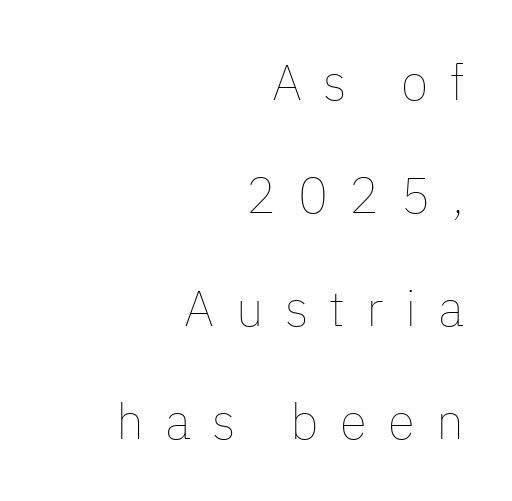
The image shows 50 px thin type, upright; set right-aligned, loose line spacing (2.26x), unusually wide letter spacing (+0.43 em), not underlined; low stroke contrast and a medium x-height.
